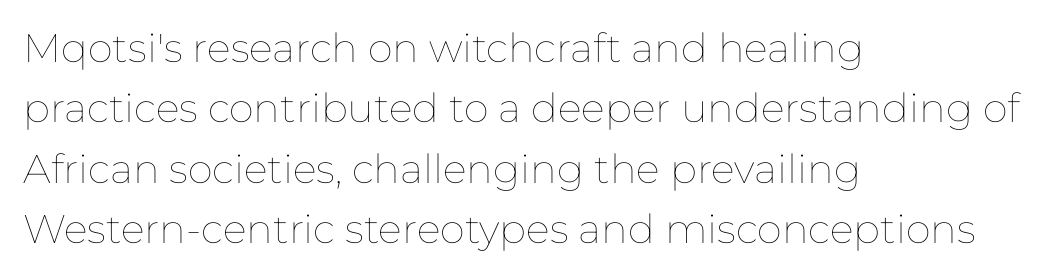
Look at the tracking — it's just the regular setting, nothing added. Short and long lines alike share a common starting point at left. Think of a printed novel: that variable character pitch is what you see here. Quick note: interline space is typical. Stem width sits at or under what a default text font uses.
